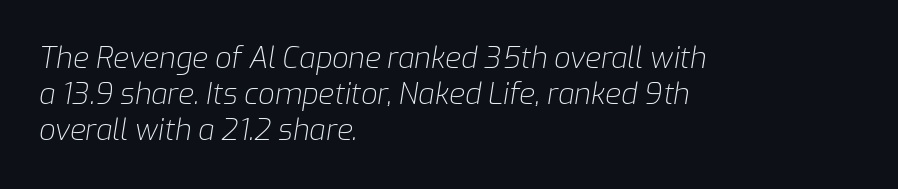
Between one letter and the next there's only the usual sliver of space. The typography opts for an oblique posture over an upright one. Summary of weight: not heavy and not bold. Rule under the text: the space is simply empty. Each letter keeps its own natural width here, so spacing adapts to shape.
